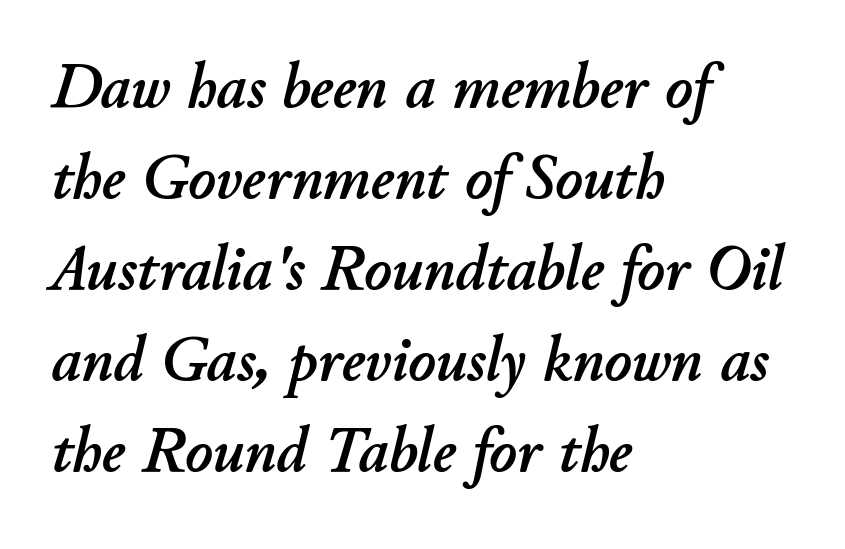
The image shows 65 px text type, italic (leaning right); set left-aligned, normal line spacing (1.4x), normal letter spacing, not underlined; low stroke contrast and a small x-height.
